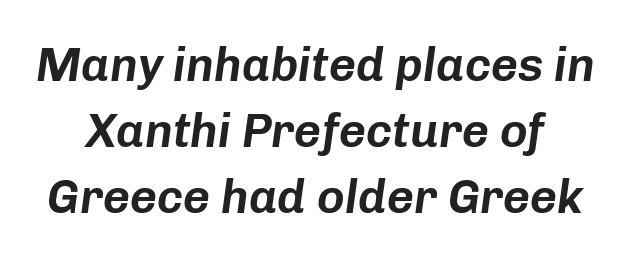
Lines of text with bare space underneath. Regular leading. This sample has the flowing, uneven cadence of proportional lettering. The rendering keeps characters at their native spacing.
